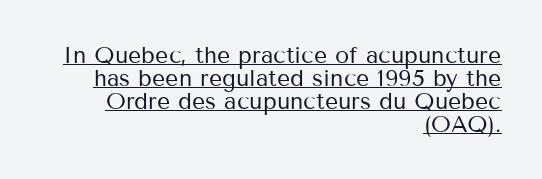
The image shows 23 px text type, upright; set right-aligned, tight line spacing (1.0x), normal letter spacing, underlined.
